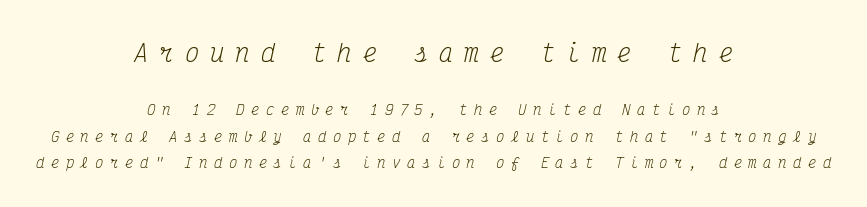
Q: Is the text bold? A: No.
Q: Is the text italic (slanted)? A: Yes, it leans right by about 12 degrees.
Q: Is the text underlined? A: No.
Q: How is the paragraph aligned? A: Centered.
Q: Is the spacing between letters normal or unusually wide? A: Unusually wide.
Q: Which block of text is set in a larger size, the first (top) or the second (bottom)? A: The first (top) one.
